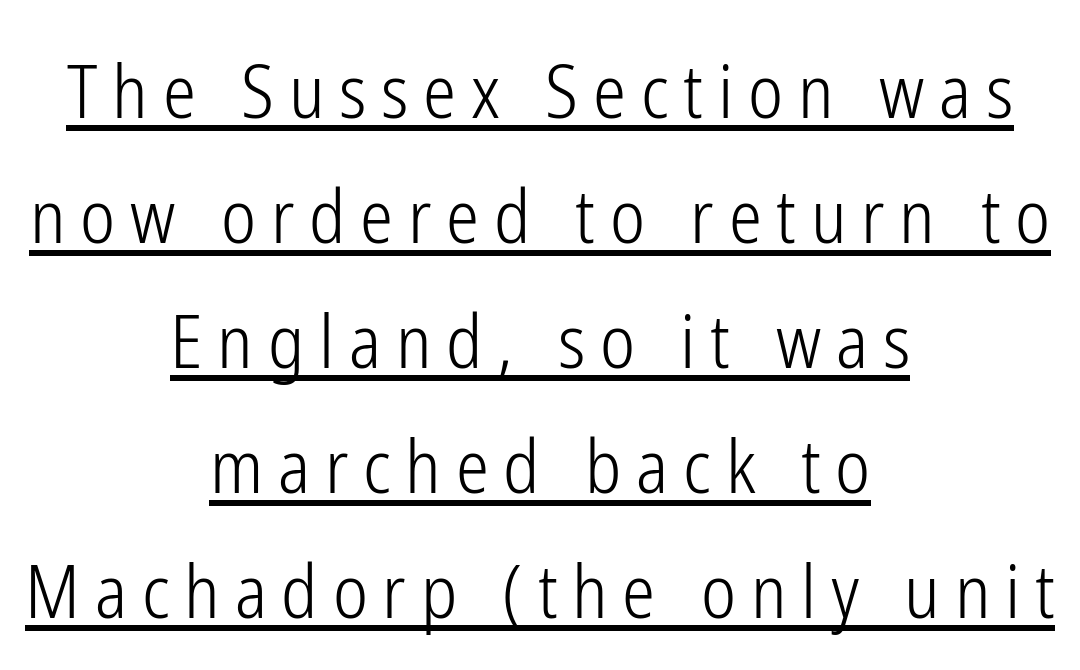
Weight: regular or lighter. Think of a printed novel: that variable character pitch is what you see here. Normally led — the rows are evenly, conventionally spaced. Grotesque or geometric, the face here clearly has no serifs. The letters stand straight up with perfectly vertical stems.
